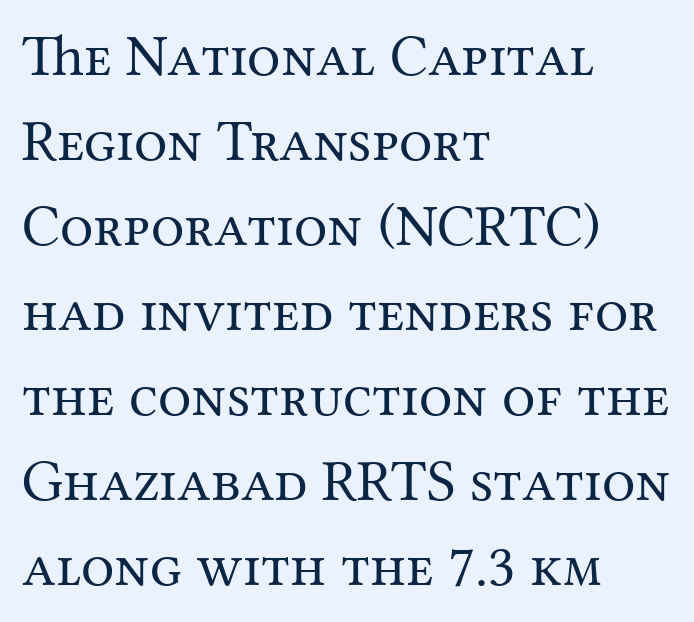
Q: Is the text bold? A: No.
Q: Is the text italic (slanted)? A: No, it is upright.
Q: Is the typeface a serif or a sans-serif typeface? A: Serif.
Q: Is the text underlined? A: No.
Q: How is the paragraph aligned? A: Left-aligned.
Q: Is the spacing between letters normal or unusually wide? A: Normal.
Q: Is the spacing between lines tight, normal or loose? A: Normal.
Q: Width (condensed, normal, or wide)? A: Normal.
Q: Stroke contrast? A: Medium.
Q: x-height? A: Medium.
Q: Monospaced? A: No.
